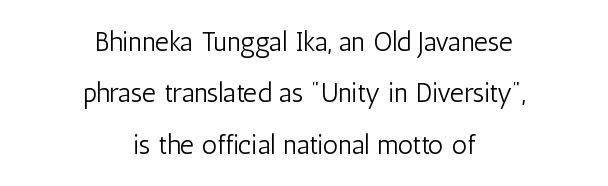
{"italic": "no", "bold": "no", "underline": "no", "align": "center", "line_spacing": "loose", "line_spacing_ratio": 1.9, "letter_spacing": "normal", "letter_spacing_em": 0.0, "glyph_px": 27}
